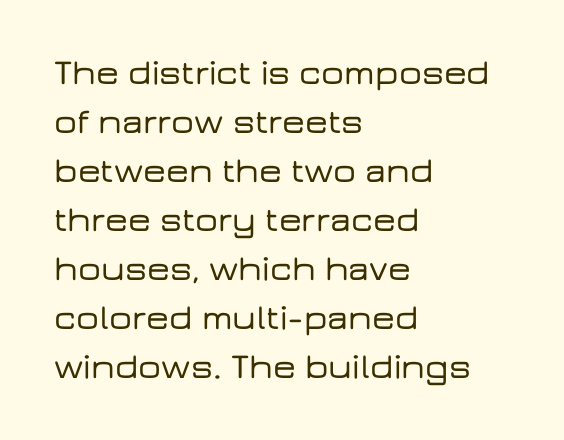
This rendering uses left alignment, leaving the right contour irregular. Between one letter and the next there's only the usual sliver of space. Is this a fixed-width face? No — the glyphs have proportional, varying widths. Each row of text sits above clean, open space. I'd call this a sans setting — the letters go barefoot. Posture: vertical.
